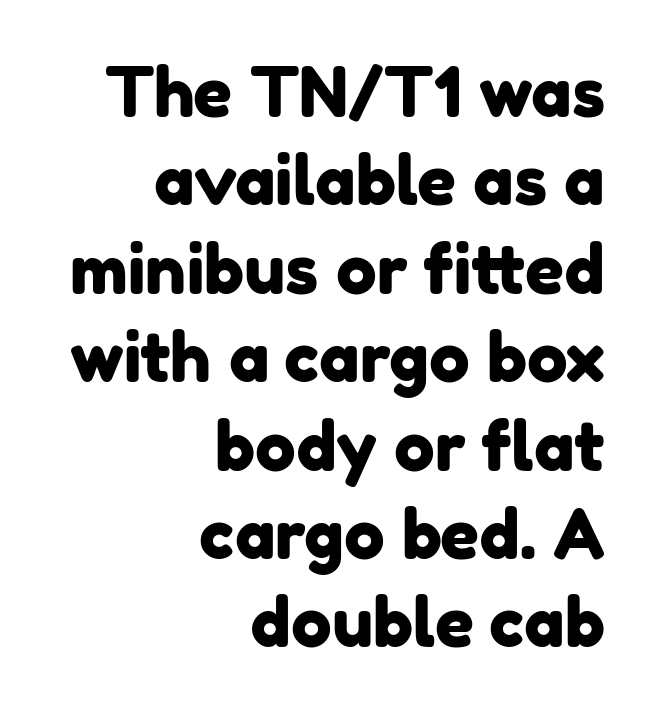
Descenders hang freely into open space. In CSS terms this would be text-align: right. Nobody touched the tracking dial on this one. A typesetter would call this proportional, since set widths differ per character.
